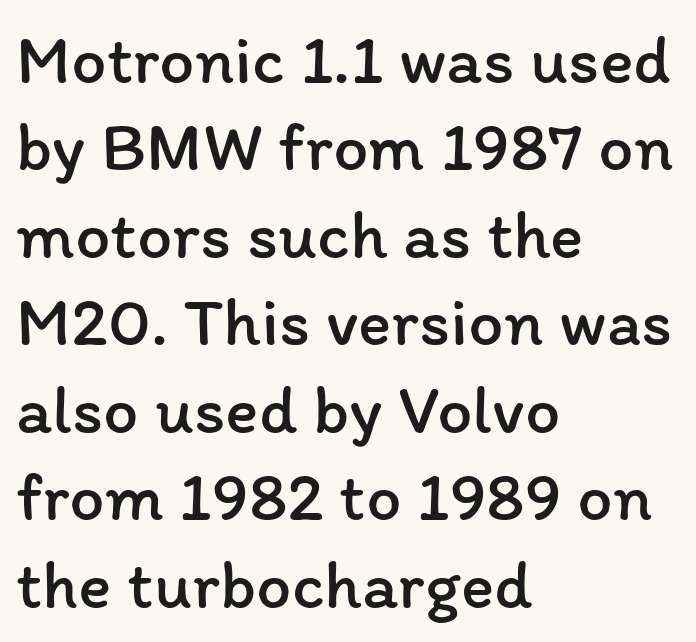
The font is comparable to plain body text, perhaps lighter. Horizontally, the lines are justified to the leading edge only. The letters advance in unequal steps, a hallmark of proportional type. Is there any slant? The stems are plumb. A typesetter would call this leading conventional body-copy spacing.
